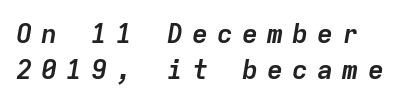
{"italic": "yes", "lean": "right", "slant_degrees": 9, "bold": "yes", "underline": "no", "align": "left", "line_spacing": "normal", "line_spacing_ratio": 1.32, "letter_spacing": "wide", "letter_spacing_em": 0.33, "glyph_px": 27}
